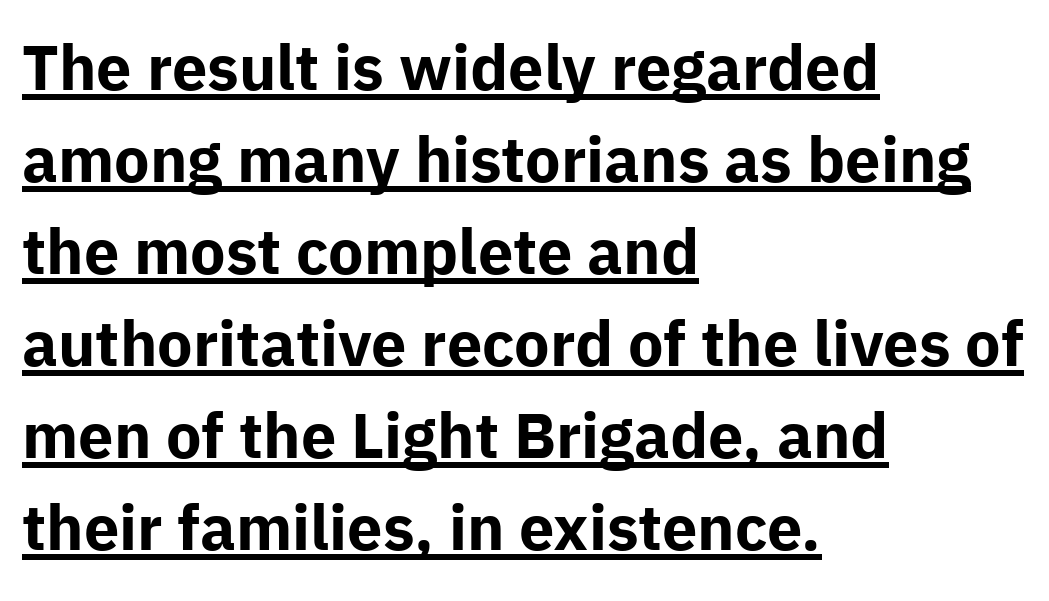
Q: Is the text bold? A: Yes.
Q: Is the text italic (slanted)? A: No, it is upright.
Q: Is the typeface a serif or a sans-serif typeface? A: Sans-serif.
Q: Is the text underlined? A: Yes.
Q: How is the paragraph aligned? A: Left-aligned.
Q: Is the spacing between letters normal or unusually wide? A: Normal.
Q: Is the spacing between lines tight, normal or loose? A: Normal.
Q: Width (condensed, normal, or wide)? A: Normal.
Q: Stroke contrast? A: Low.
Q: x-height? A: Medium.
Q: Monospaced? A: No.
